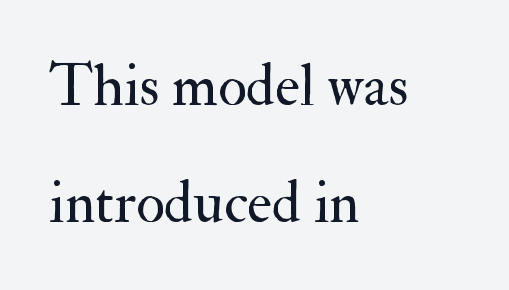
The words here are not underlined. Posture: upright roman. A typesetter would call this proportional, since set widths differ per character. Notice how the passage keeps a crisp vertical edge on the left only.
